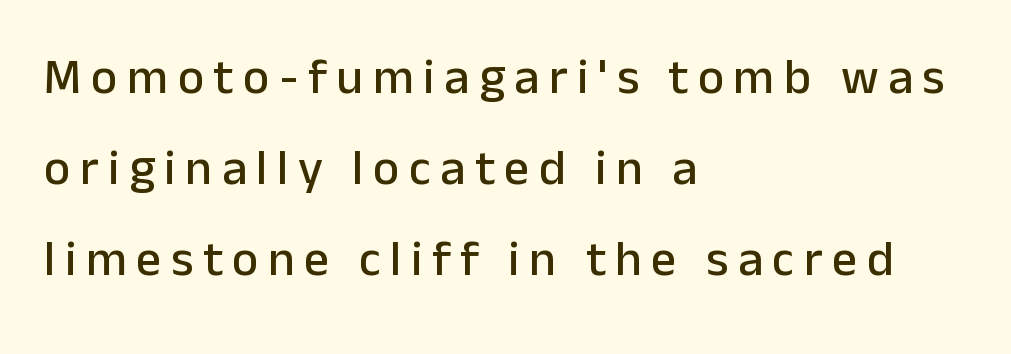
Q: Is the text italic (slanted)? A: No, it is upright.
Q: Is the typeface a serif or a sans-serif typeface? A: Sans-serif.
Q: Is the text underlined? A: No.
Q: How is the paragraph aligned? A: Left-aligned.
Q: Width (condensed, normal, or wide)? A: Normal.
Q: Stroke contrast? A: Low.
Q: x-height? A: Medium.
Q: Monospaced? A: No.
